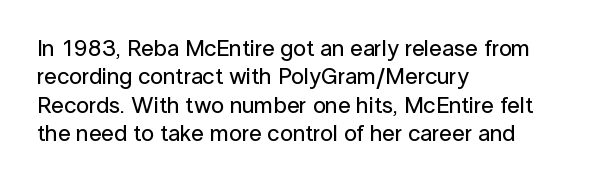
{"italic": "no", "underline": "no", "align": "left", "line_spacing_ratio": 1.23, "letter_spacing": "normal", "letter_spacing_em": 0.0, "glyph_px": 23}
